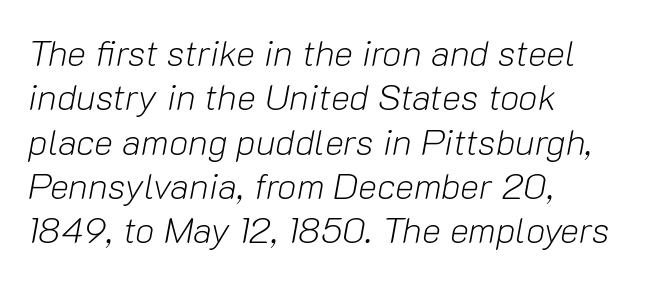
Q: Is the text bold? A: No.
Q: Is the text italic (slanted)? A: Yes, it leans right by about 10 degrees.
Q: Is the text underlined? A: No.
Q: How is the paragraph aligned? A: Left-aligned.
Q: Is the spacing between letters normal or unusually wide? A: Normal.
Q: Width (condensed, normal, or wide)? A: Normal.
Q: Stroke contrast? A: Low.
Q: x-height? A: Medium.
Q: Monospaced? A: No.
